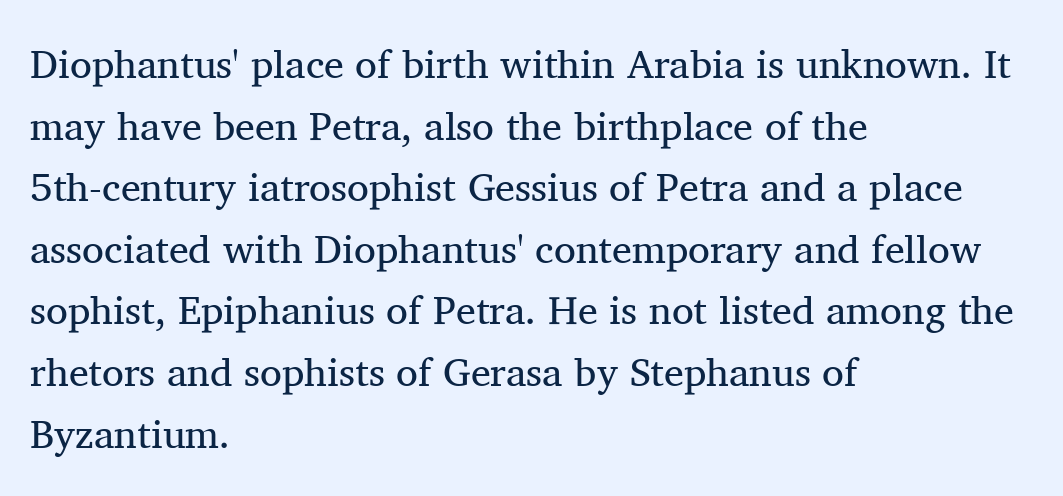
Q: Is the text bold? A: No.
Q: Is the text italic (slanted)? A: No, it is upright.
Q: Is the typeface a serif or a sans-serif typeface? A: Serif.
Q: Is the text underlined? A: No.
Q: How is the paragraph aligned? A: Left-aligned.
Q: Is the spacing between letters normal or unusually wide? A: Normal.
Q: Is the spacing between lines tight, normal or loose? A: Normal.
Q: Width (condensed, normal, or wide)? A: Normal.
Q: Stroke contrast? A: Medium.
Q: x-height? A: Medium.
Q: Monospaced? A: No.
